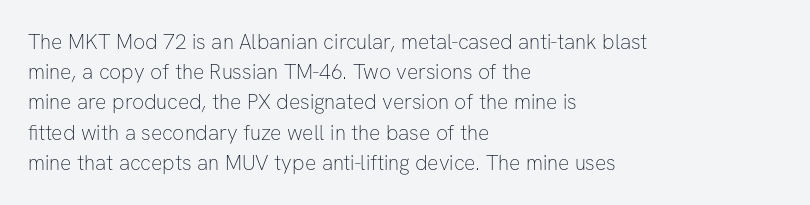
Regarding leading, the lines here are spaced in the standard way. Underline: absent. A classic flush-left, rag-right setting is used for this passage. Every character sits straight up, as roman type does.
